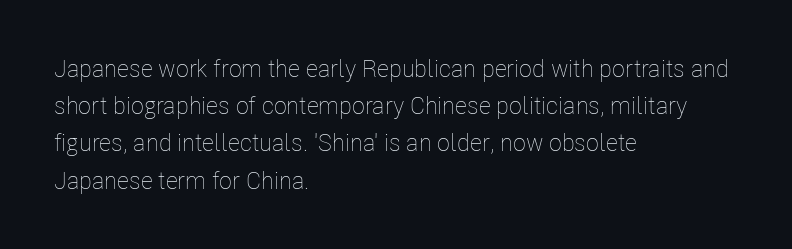
Ordinary non-slanted type is in use. This sample uses plain, unmodified letter spacing. Has an underline been added? It has not. The designer left line spacing at the default. The cut favours lightness, reaching ordinary text weight at its darkest. Layout note: lines flush left.
